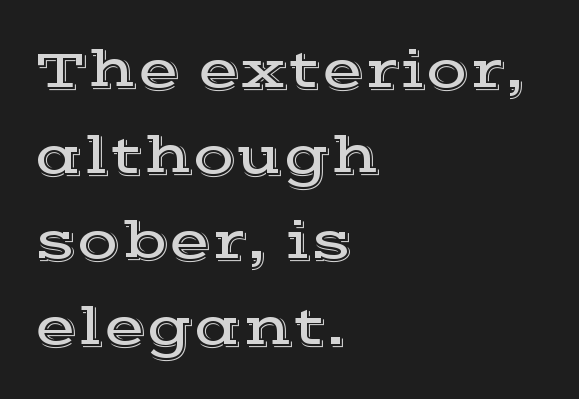
The image shows 56 px wide serif type, upright; set left-aligned, normal line spacing (1.53x), normal letter spacing, not underlined; a medium x-height.
